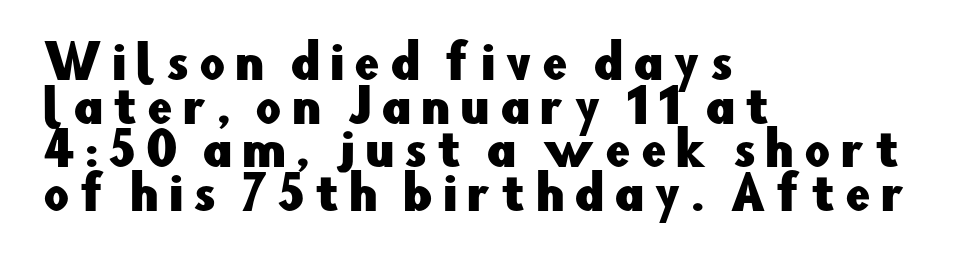
Q: Is the text italic (slanted)? A: No, it is upright.
Q: Is the typeface a serif or a sans-serif typeface? A: Sans-serif.
Q: Is the text underlined? A: No.
Q: How is the paragraph aligned? A: Left-aligned.
Q: Is the spacing between letters normal or unusually wide? A: Unusually wide.
Q: Is the spacing between lines tight, normal or loose? A: Tight.
Q: Width (condensed, normal, or wide)? A: Normal.
Q: Stroke contrast? A: Low.
Q: x-height? A: Small.
Q: Monospaced? A: No.
